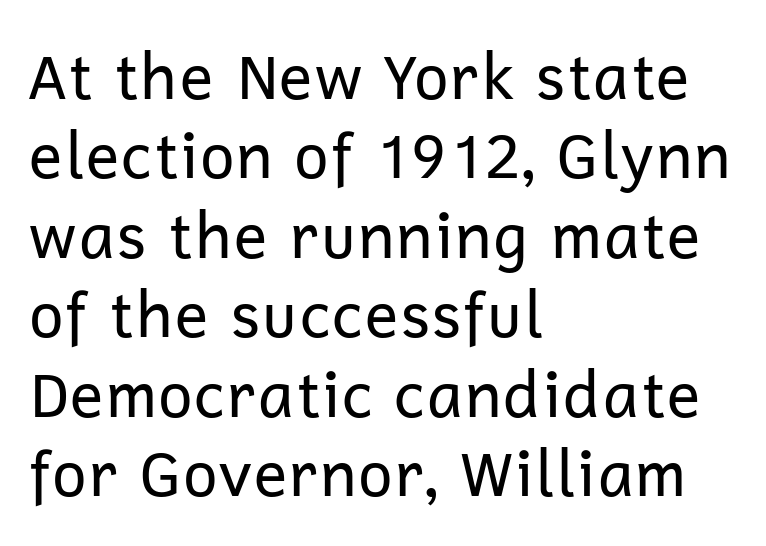
{"serif": "no", "italic": "no", "bold": "no", "weight": "regular", "width": "normal", "stroke_contrast": "low", "x_height": "medium", "monospaced": "no", "underline": "no", "align": "left", "line_spacing": "normal", "line_spacing_ratio": 1.26, "letter_spacing": "normal", "letter_spacing_em": 0.0, "glyph_px": 63}
